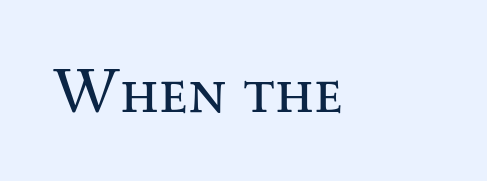
Q: Is the text bold? A: No.
Q: Is the text italic (slanted)? A: No, it is upright.
Q: Is the typeface a serif or a sans-serif typeface? A: Serif.
Q: Is the text underlined? A: No.
Q: Is the spacing between letters normal or unusually wide? A: Normal.
Q: Width (condensed, normal, or wide)? A: Wide.
Q: Stroke contrast? A: Medium.
Q: x-height? A: Small.
Q: Monospaced? A: No.
